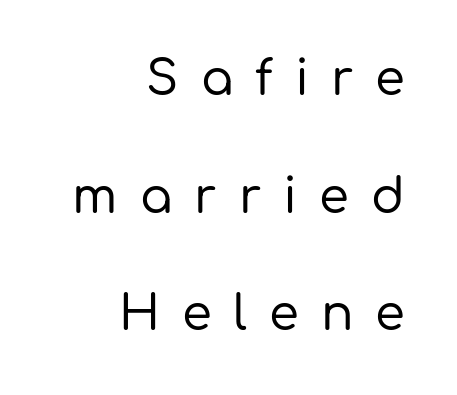
Q: Is the text italic (slanted)? A: No, it is upright.
Q: Is the typeface a serif or a sans-serif typeface? A: Sans-serif.
Q: Is the text underlined? A: No.
Q: How is the paragraph aligned? A: Right-aligned.
Q: Is the spacing between letters normal or unusually wide? A: Unusually wide.
Q: Is the spacing between lines tight, normal or loose? A: Loose.
Q: Width (condensed, normal, or wide)? A: Normal.
Q: Stroke contrast? A: Low.
Q: x-height? A: Medium.
Q: Monospaced? A: No.
